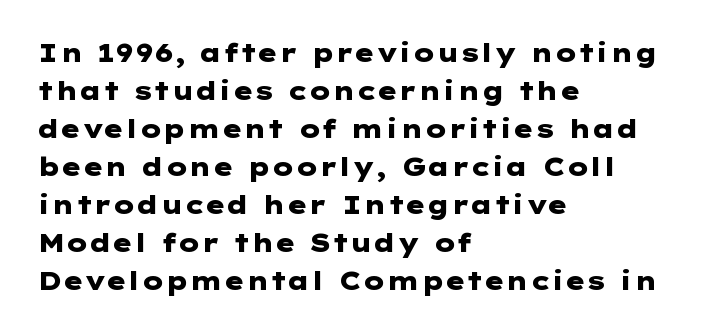
Q: Is the text bold? A: Yes.
Q: Is the text italic (slanted)? A: No, it is upright.
Q: Is the text underlined? A: No.
Q: How is the paragraph aligned? A: Left-aligned.
Q: Is the spacing between letters normal or unusually wide? A: Normal.
Q: Is the spacing between lines tight, normal or loose? A: Normal.
